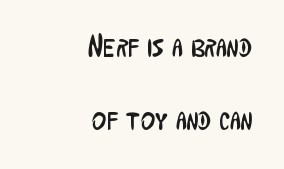
Q: Is the text bold? A: No.
Q: Is the text italic (slanted)? A: No, it is upright.
Q: Is the typeface a serif or a sans-serif typeface? A: Sans-serif.
Q: Is the text underlined? A: No.
Q: How is the paragraph aligned? A: Right-aligned.
Q: Is the spacing between letters normal or unusually wide? A: Normal.
Q: Is the spacing between lines tight, normal or loose? A: Loose.
Q: Width (condensed, normal, or wide)? A: Condensed.
Q: Stroke contrast? A: Low.
Q: x-height? A: Medium.
Q: Monospaced? A: No.
